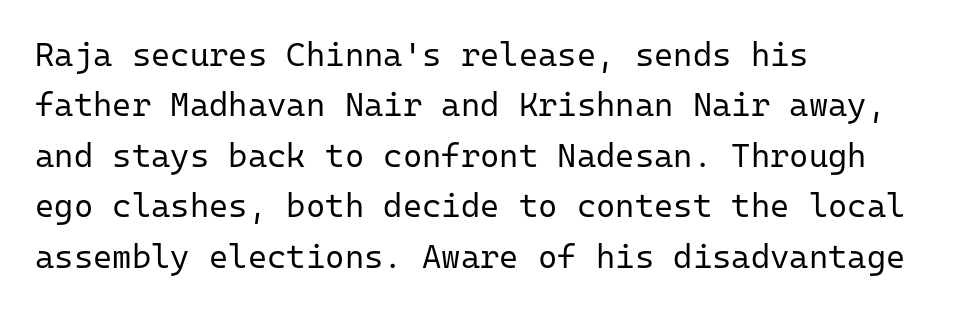
{"serif": "no", "italic": "no", "bold": "no", "weight": "regular", "width": "normal", "stroke_contrast": "low", "x_height": "medium", "monospaced": "yes", "underline": "no", "align": "left", "line_spacing": "normal", "line_spacing_ratio": 1.53, "letter_spacing": "normal", "letter_spacing_em": 0.0, "glyph_px": 33}
